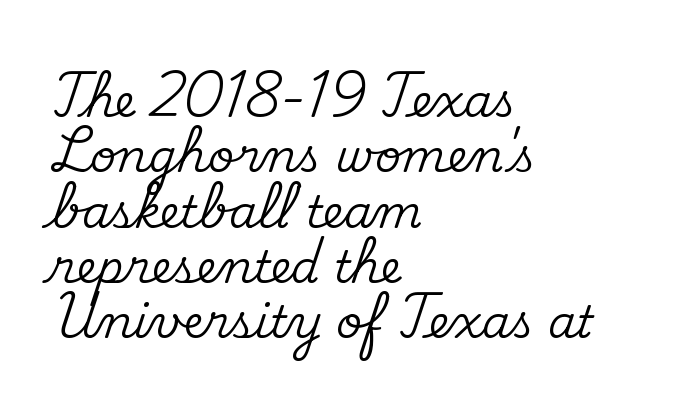
Q: Is the text italic (slanted)? A: Yes.
Q: Is the text underlined? A: No.
Q: How is the paragraph aligned? A: Left-aligned.
Q: Is the spacing between letters normal or unusually wide? A: Normal.
Q: Width (condensed, normal, or wide)? A: Normal.
Q: Stroke contrast? A: Medium.
Q: x-height? A: Small.
Q: Monospaced? A: No.
